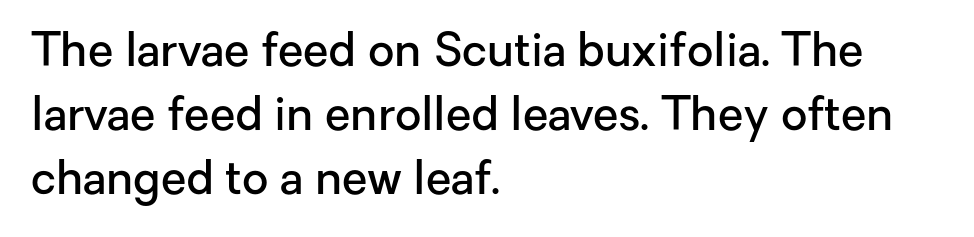
The image shows 46 px semibold sans-serif type, upright; set left-aligned, normal line spacing (1.39x), normal letter spacing, not underlined; low stroke contrast and a medium x-height.
